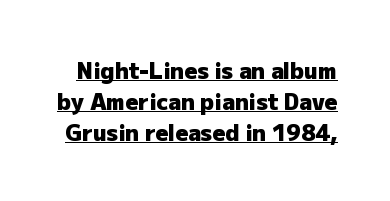
{"italic": "no", "bold": "yes", "underline": "yes", "line_spacing": "normal", "line_spacing_ratio": 1.4, "letter_spacing": "normal", "letter_spacing_em": 0.0, "glyph_px": 22}
